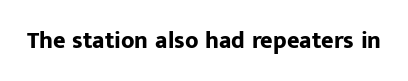
What stands out about the letter spacing? Nothing — it is the standard amount. Upright lettering throughout. Bold? Absolutely — the strokes are thick and heavy. The glyphs are unaccompanied by any horizontal stroke below them.
